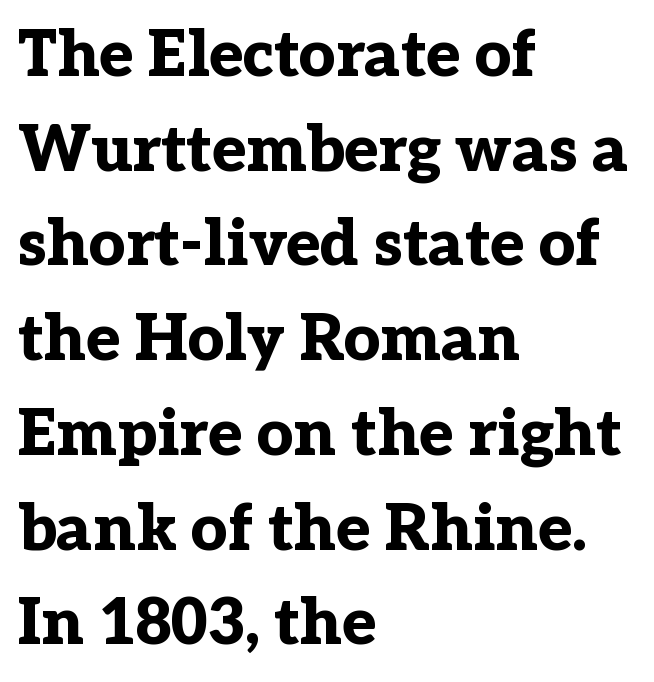
The image shows 64 px bold serif type, upright; set left-aligned, normal line spacing (1.48x), normal letter spacing, not underlined; low stroke contrast and a medium x-height.
